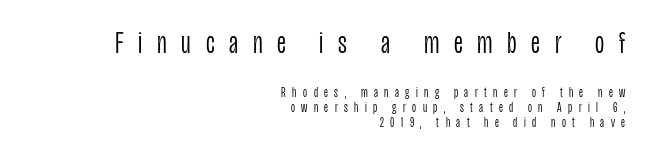
{"serif": "no", "italic": "no", "bold": "no", "weight": "light", "width": "condensed", "stroke_contrast": "low", "x_height": "large", "monospaced": "no", "underline": "no", "align": "right", "line_spacing": "tight", "line_spacing_ratio": 1.08, "letter_spacing": "wide", "letter_spacing_em": 0.46, "larger_block": "first", "size_ratio": 2.29, "glyph_px": 32}
